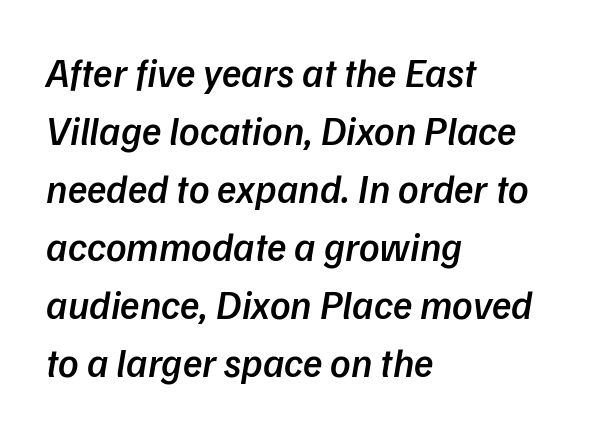
Q: Is the text bold? A: Semi-bold.
Q: Is the text italic (slanted)? A: Yes, it leans right by about 9 degrees.
Q: Is the text underlined? A: No.
Q: How is the paragraph aligned? A: Left-aligned.
Q: Is the spacing between letters normal or unusually wide? A: Normal.
Q: Is the spacing between lines tight, normal or loose? A: Normal.
Q: Width (condensed, normal, or wide)? A: Normal.
Q: Stroke contrast? A: Low.
Q: x-height? A: Medium.
Q: Monospaced? A: No.
